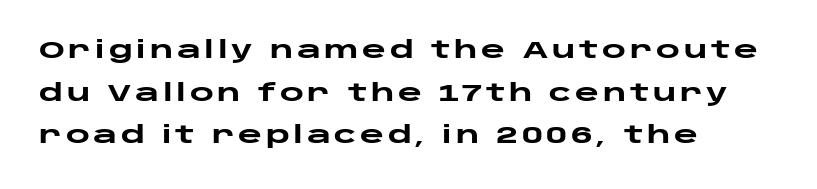
Heavy, bold letterforms. Descender tails drop into unmarked territory. Alignment: flush left. The lettering stays uniformly vertical, giving the passage a roman look.
